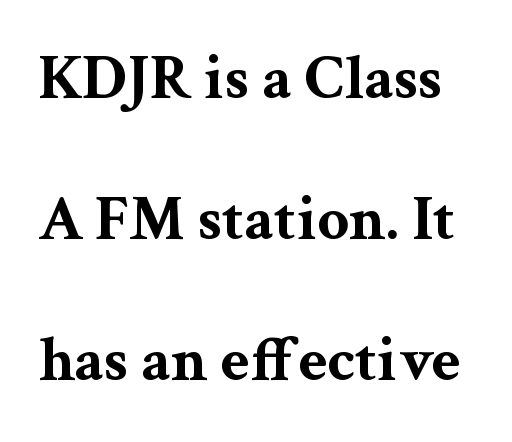
Q: Is the text bold? A: Yes.
Q: Is the text italic (slanted)? A: No, it is upright.
Q: Is the typeface a serif or a sans-serif typeface? A: Serif.
Q: Is the text underlined? A: No.
Q: Is the spacing between letters normal or unusually wide? A: Normal.
Q: Is the spacing between lines tight, normal or loose? A: Loose.
Q: Width (condensed, normal, or wide)? A: Wide.
Q: Stroke contrast? A: Medium.
Q: x-height? A: Medium.
Q: Monospaced? A: No.
